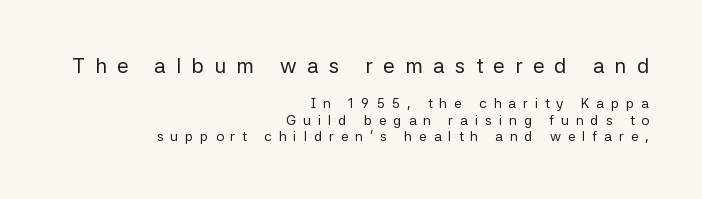
The image shows 21 px text type, upright; set right-aligned, line spacing 1.17x, unusually wide letter spacing (+0.49 em), not underlined; the first (top) block is 1.5x larger.
